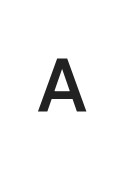
The image shows 75 px semibold sans-serif type, upright; set unusually wide letter spacing (+0.34 em), not underlined; low stroke contrast and a medium x-height.
